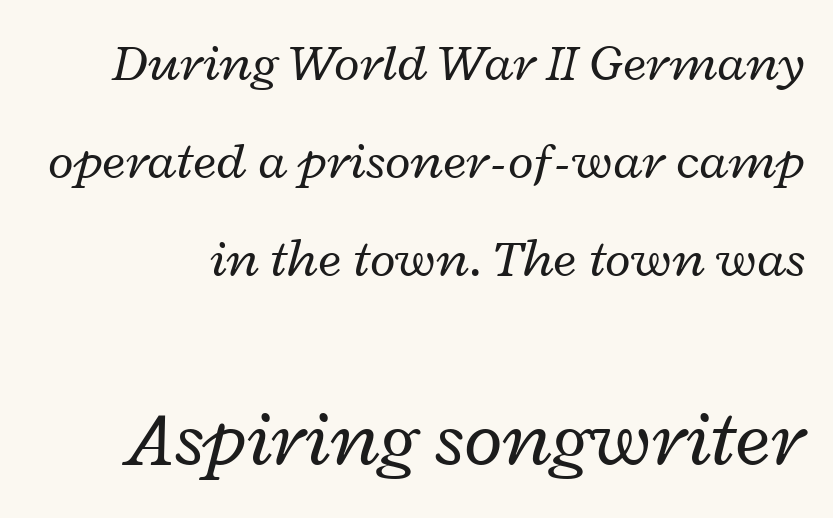
The image shows 80 px regular-weight, wide type, italic (leaning right); set line spacing 1.85x, normal letter spacing, not underlined; the second (bottom) block is 1.51x larger; low stroke contrast and a medium x-height.
